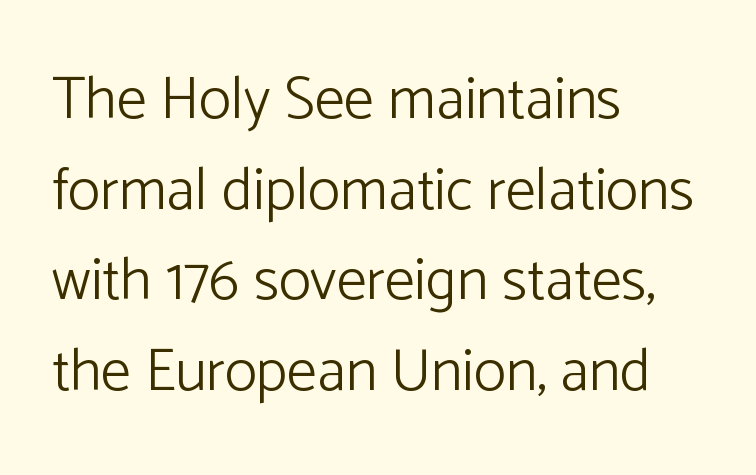
Every stem runs plumb, perpendicular to the baseline. Which margin do the lines hug? The left one — the right edge is uneven. A typesetter would call this leading conventional body-copy spacing. The type family on display is of the sans-serif kind.
